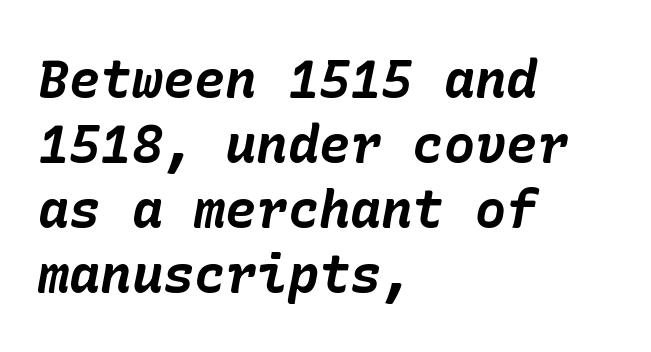
This sample keeps an unexceptional amount of space between lines. Posture: slanted. Check the space under the baseline: it is left empty. Thick stems and heavy bowls — unmistakably bold. How are the letters spaced? Ordinarily, with no added tracking.
